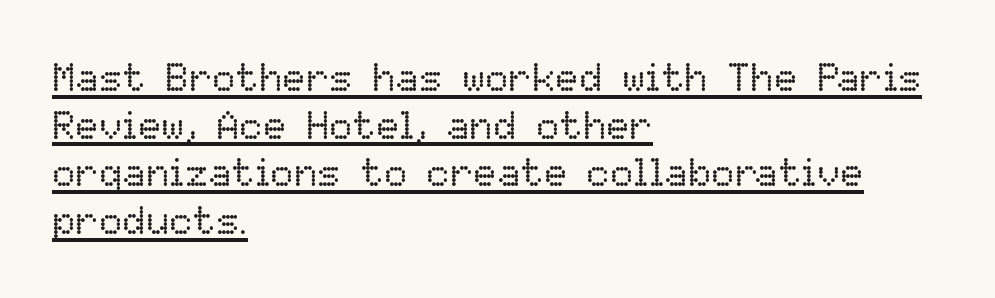
The image shows 39 px regular-weight type, upright; set left-aligned, line spacing 1.22x, normal letter spacing, underlined; low stroke contrast and a medium x-height.
